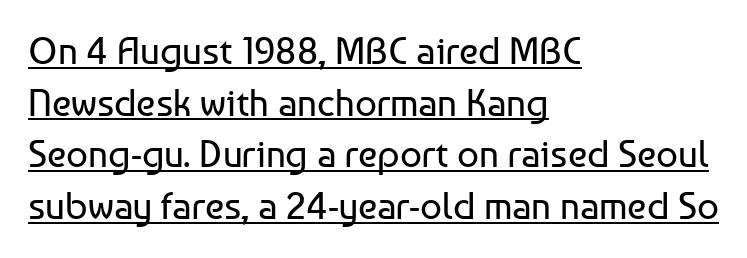
{"serif": "no", "italic": "no", "bold": "no", "weight": "regular", "width": "normal", "stroke_contrast": "low", "x_height": "medium", "monospaced": "no", "underline": "yes", "align": "left", "line_spacing": "normal", "line_spacing_ratio": 1.36, "letter_spacing": "normal", "letter_spacing_em": 0.0, "glyph_px": 38}
